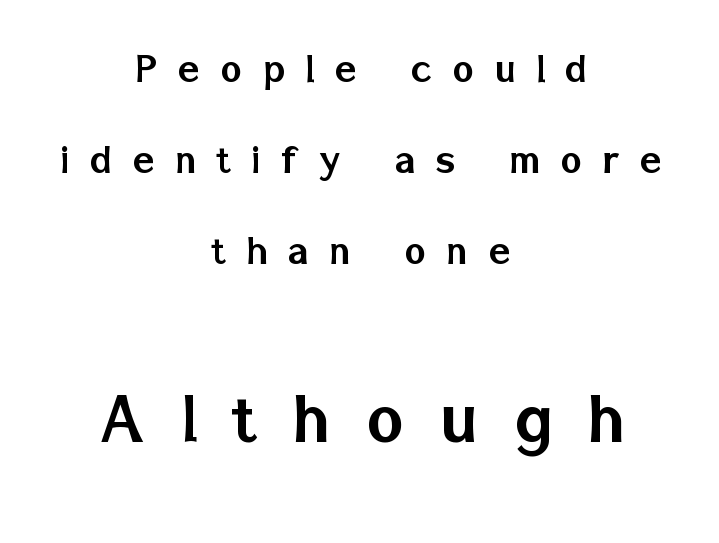
The image shows 79 px sans-serif type, upright; set centered, loose line spacing (2.02x), unusually wide letter spacing (+0.46 em), not underlined; the second (bottom) block is 1.76x larger; low stroke contrast and a medium x-height.
